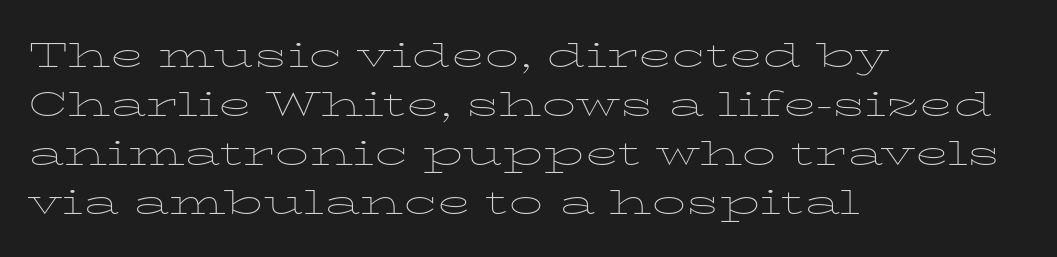
A quiet, ordinary-to-light weight characterises the typeface. Quick note: underline off. Letter spacing: default. This rendering employs a face with finishing strokes, i.e., a serif. The lettering holds an erect, upright posture throughout. Horizontal alignment here is leftward, the default for most running prose.
